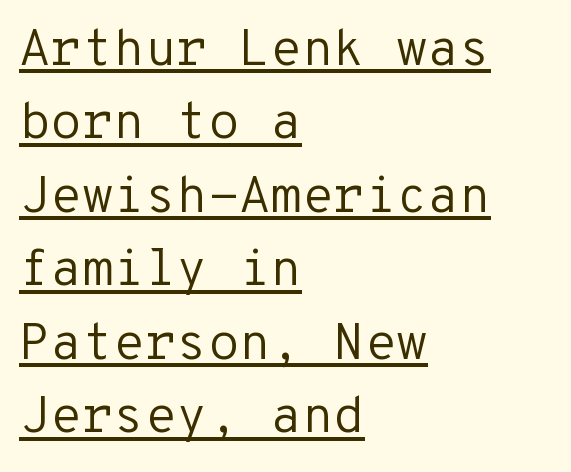
These lines are rendered in a fixed-pitch font. These lines stack with their left ends in a neat column. No heavy texture on the line: the type isn't bold. Every stem runs plumb, perpendicular to the baseline. Leading: standard. There is no visible air inserted between adjacent glyphs.
